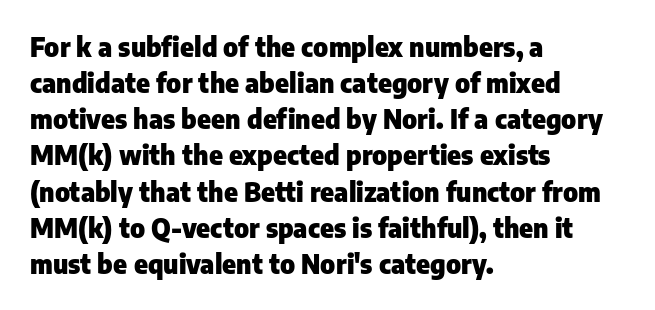
Q: Is the text bold? A: Yes.
Q: Is the text italic (slanted)? A: No, it is upright.
Q: Is the text underlined? A: No.
Q: How is the paragraph aligned? A: Left-aligned.
Q: Is the spacing between letters normal or unusually wide? A: Normal.
Q: Is the spacing between lines tight, normal or loose? A: Normal.
